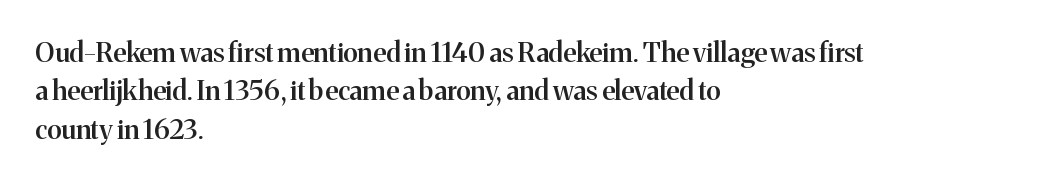
The lines in this sample share a left origin and differ only in where they stop. Does the leading feel generous? No, just average. Bare-footed words on every line. These lines were composed using upright roman letters.
